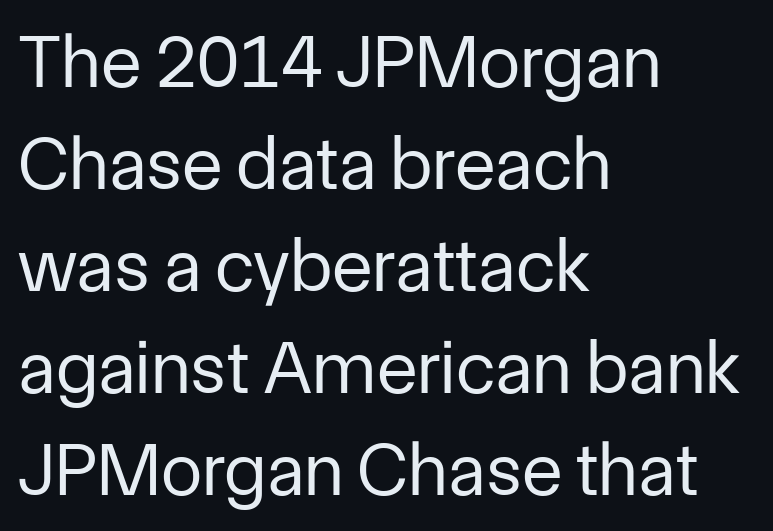
{"serif": "no", "italic": "no", "bold": "no", "weight": "regular", "width": "normal", "stroke_contrast": "low", "x_height": "medium", "monospaced": "no", "underline": "no", "align": "left", "line_spacing": "normal", "line_spacing_ratio": 1.36, "letter_spacing": "normal", "letter_spacing_em": 0.0, "glyph_px": 75}
